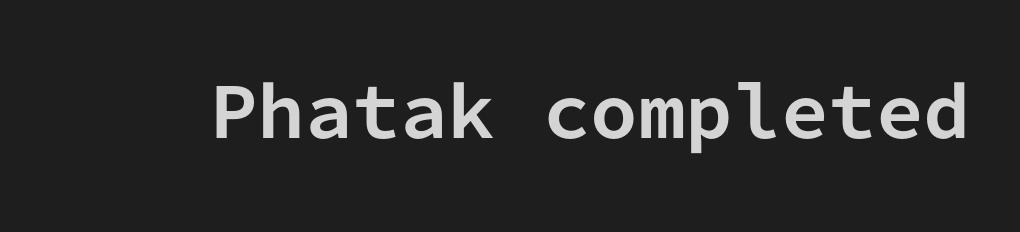
When letters stand straight like this, we call the style roman or upright. The letters march in equal steps, a hallmark of fixed-pitch type. How heavy is the stroke? Heavy — this is a bold. This rendering leaves character spacing at its baseline value. Check under the words: just untouched page. Nope, no serifs anywhere on these letters.
